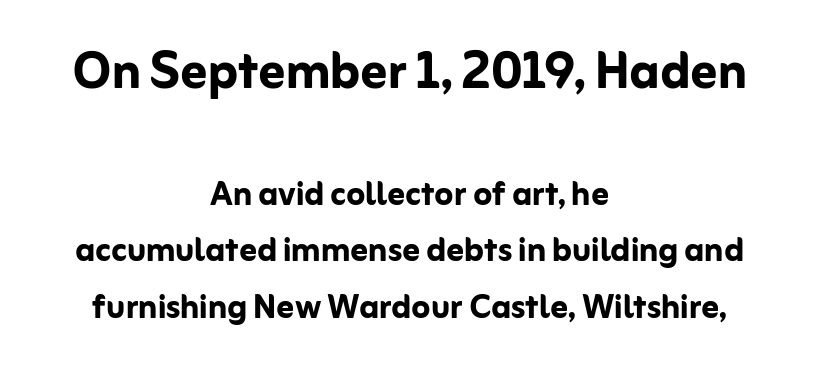
{"serif": "no", "italic": "no", "bold": "yes", "weight": "semibold", "width": "normal", "stroke_contrast": "low", "x_height": "medium", "monospaced": "no", "underline": "no", "align": "center", "line_spacing": "normal", "line_spacing_ratio": 1.31, "letter_spacing": "normal", "letter_spacing_em": 0.0, "larger_block": "first", "size_ratio": 1.51, "glyph_px": 65}
